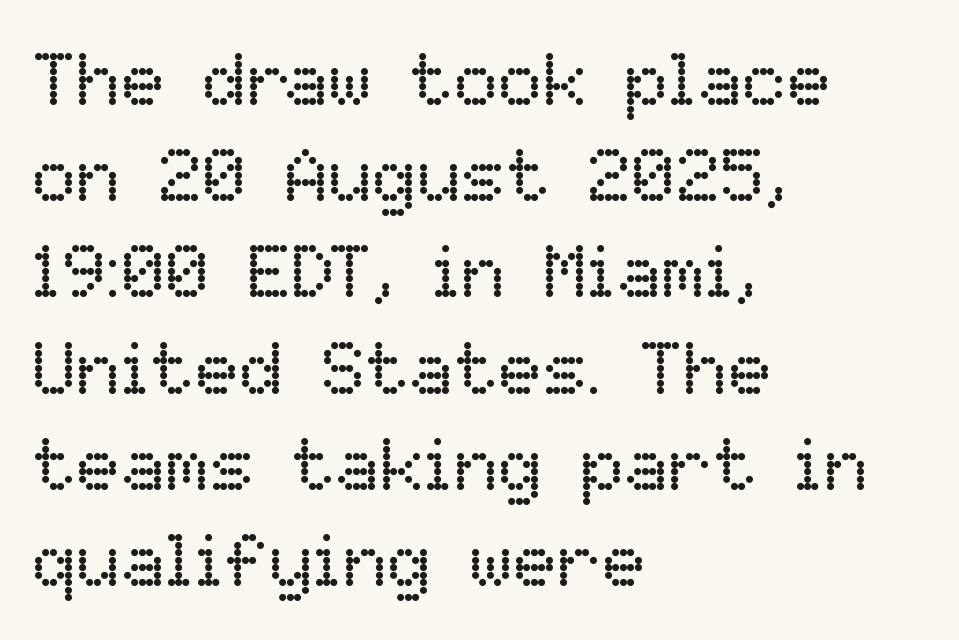
The image shows 74 px regular-weight type, upright; set left-aligned, normal line spacing (1.3x), normal letter spacing, not underlined; low stroke contrast and a medium x-height.
